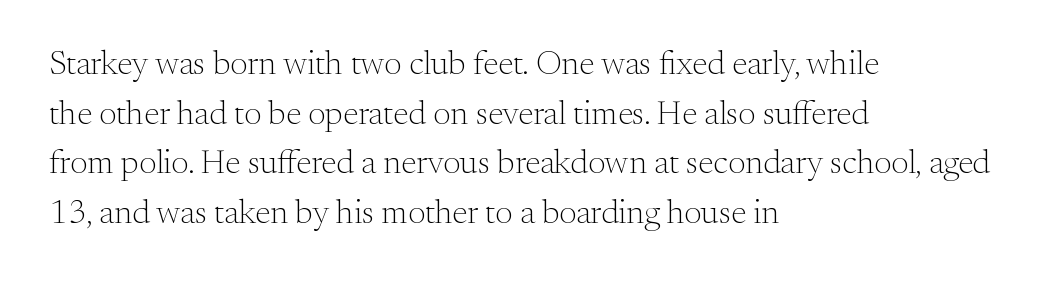
{"serif": "yes", "italic": "no", "bold": "no", "weight": "light", "width": "normal", "stroke_contrast": "medium", "x_height": "small", "monospaced": "no", "underline": "no", "align": "left", "line_spacing": "normal", "line_spacing_ratio": 1.46, "letter_spacing": "normal", "letter_spacing_em": 0.0, "glyph_px": 34}
